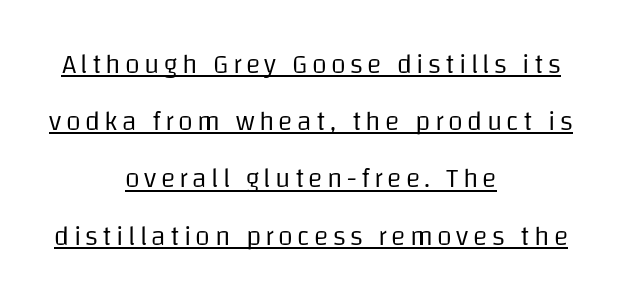
The image shows 27 px text type, upright; set centered, loose line spacing (2.12x), underlined.
